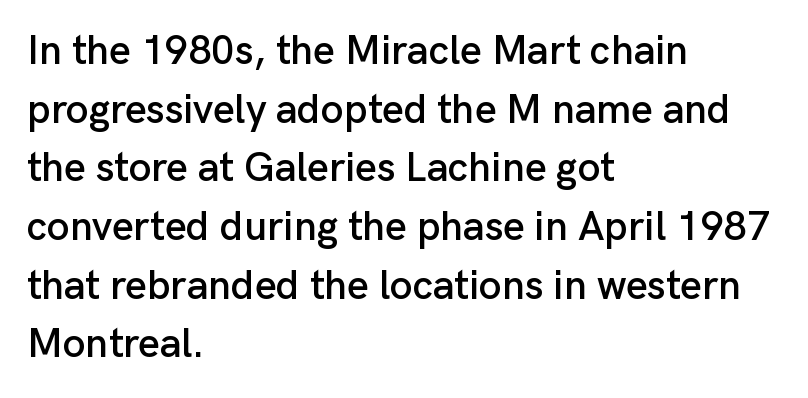
{"serif": "no", "italic": "no", "width": "normal", "stroke_contrast": "low", "x_height": "medium", "monospaced": "no", "underline": "no", "align": "left", "line_spacing": "normal", "line_spacing_ratio": 1.43, "letter_spacing": "normal", "letter_spacing_em": 0.0, "glyph_px": 41}
